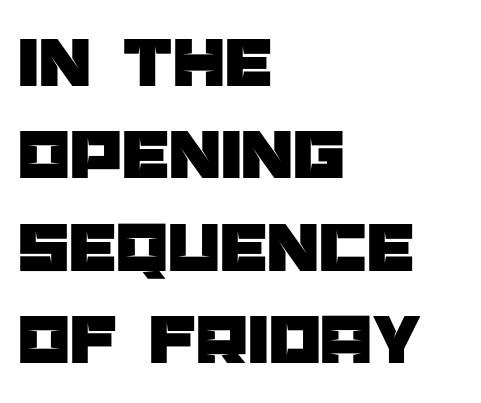
Q: Is the text italic (slanted)? A: No, it is upright.
Q: Is the typeface a serif or a sans-serif typeface? A: Sans-serif.
Q: Is the text underlined? A: No.
Q: How is the paragraph aligned? A: Left-aligned.
Q: Is the spacing between letters normal or unusually wide? A: Normal.
Q: Is the spacing between lines tight, normal or loose? A: Normal.
Q: Width (condensed, normal, or wide)? A: Normal.
Q: Stroke contrast? A: Low.
Q: x-height? A: Large.
Q: Monospaced? A: No.
